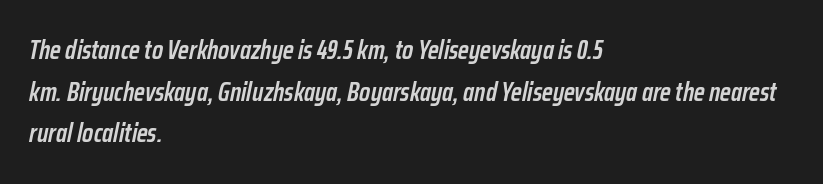
{"italic": "yes", "lean": "right", "slant_degrees": 12, "bold": "semi", "underline": "no", "align": "left", "line_spacing": "normal", "line_spacing_ratio": 1.6, "letter_spacing": "normal", "letter_spacing_em": 0.0, "glyph_px": 26}
